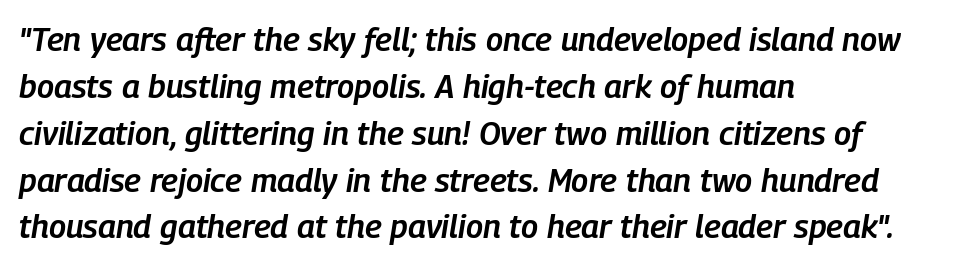
The image shows 33 px semibold, condensed type, italic (leaning right); set left-aligned, normal line spacing (1.42x), normal letter spacing, not underlined; low stroke contrast and a medium x-height.
